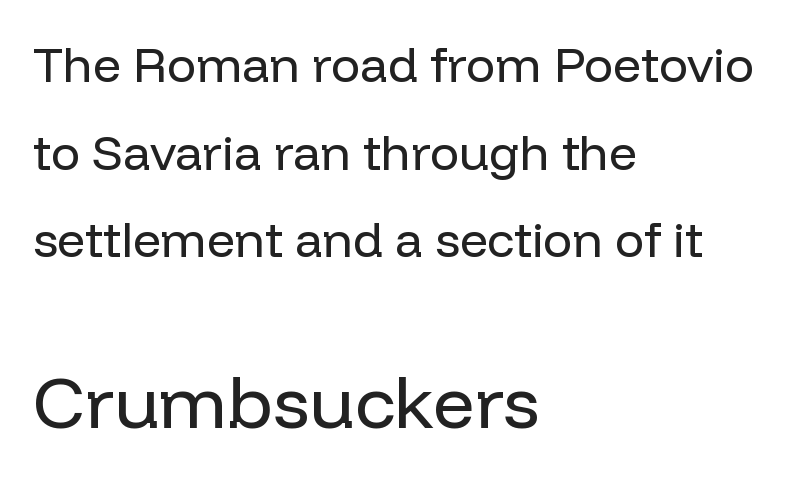
Q: Is the text bold? A: No.
Q: Is the text italic (slanted)? A: No, it is upright.
Q: Is the typeface a serif or a sans-serif typeface? A: Sans-serif.
Q: Is the text underlined? A: No.
Q: How is the paragraph aligned? A: Left-aligned.
Q: Is the spacing between letters normal or unusually wide? A: Normal.
Q: Which block of text is set in a larger size, the first (top) or the second (bottom)? A: The second (bottom) one.
Q: Width (condensed, normal, or wide)? A: Normal.
Q: Stroke contrast? A: Low.
Q: x-height? A: Medium.
Q: Monospaced? A: No.
